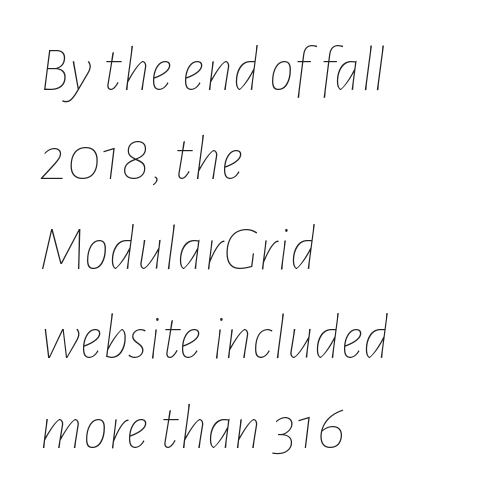
Vertical stems look standard width or narrower in stroke. Each letter keeps its own natural width here, so spacing adapts to shape. The setting favours the left margin, as ordinary paragraphs usually do. Does the leading feel generous? No, just average. Letter spacing: default. This sample uses an oblique cut, with every glyph tilted off the vertical.
